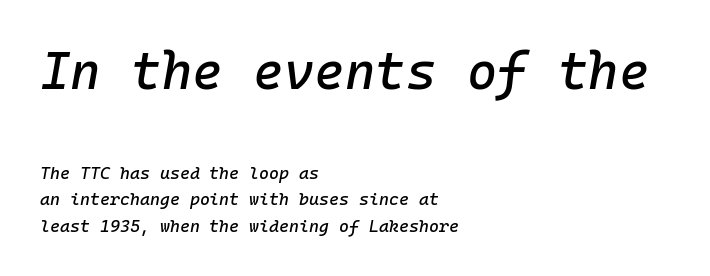
The lines sit at an ordinary, default distance from one another. An italicized treatment has been applied to the whole sample. Line starts are locked; line ends wander. Is the lower block the larger one? No — the upper block carries the bigger type. Lines of text with bare space underneath. The passage shown has conventional tracking throughout.
